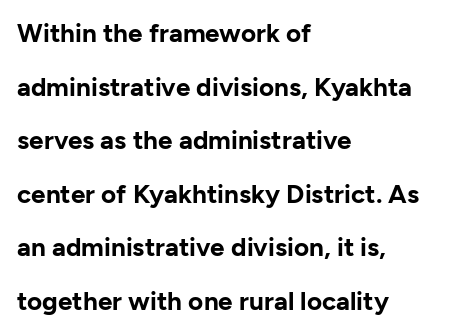
Nobody touched the tracking dial on this one. The rendering anchors every line to the left-hand side. Italic? Not at all — the glyphs are vertical. Type without underlining. Loosely led — the rows are spread out. The strokes are fattened all the way to bold.
